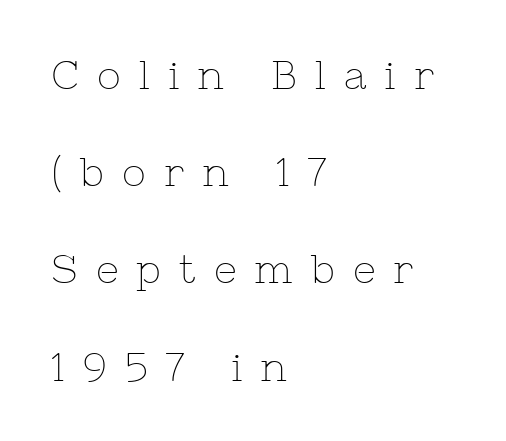
Q: Is the text bold? A: No.
Q: Is the text italic (slanted)? A: No, it is upright.
Q: Is the typeface a serif or a sans-serif typeface? A: Serif.
Q: Is the text underlined? A: No.
Q: How is the paragraph aligned? A: Left-aligned.
Q: Is the spacing between letters normal or unusually wide? A: Unusually wide.
Q: Is the spacing between lines tight, normal or loose? A: Loose.
Q: Width (condensed, normal, or wide)? A: Normal.
Q: Stroke contrast? A: Low.
Q: x-height? A: Medium.
Q: Monospaced? A: No.
